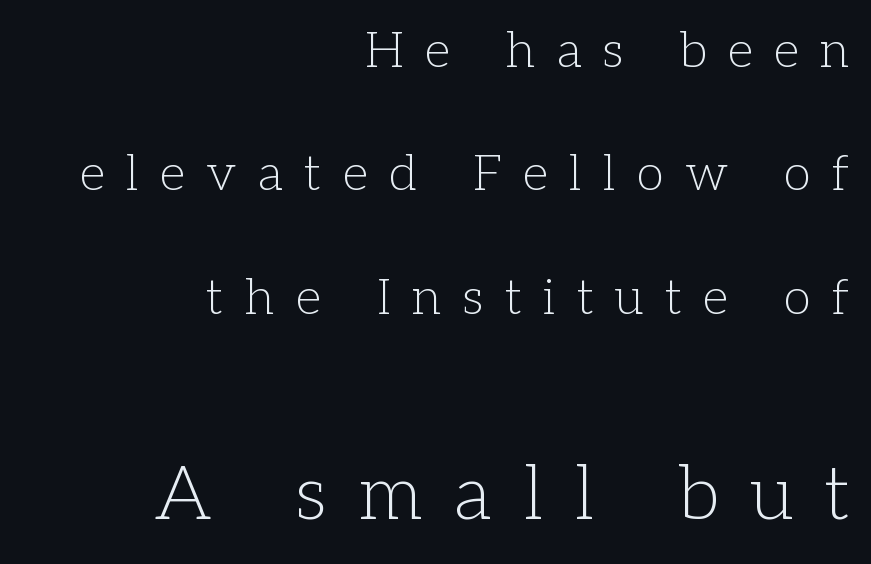
The image shows 75 px light serif type, upright; set right-aligned, loose line spacing (2.47x), unusually wide letter spacing (+0.43 em), not underlined; the second (bottom) block is 1.5x larger; low stroke contrast and a medium x-height.
